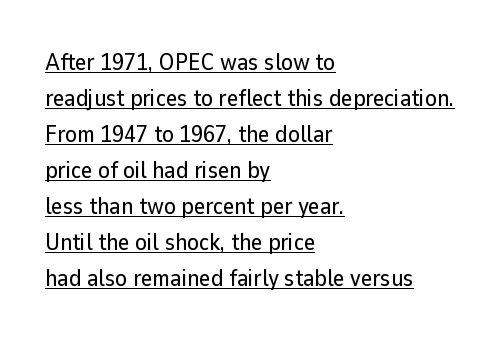
Which margin do the lines hug? The left one — the right edge is uneven. The lettering is marked with a stroke running underneath it. Leading matches the norm, producing a regular column. Caption: standard tracking, unaltered. This is the regular roman posture of the typeface.
